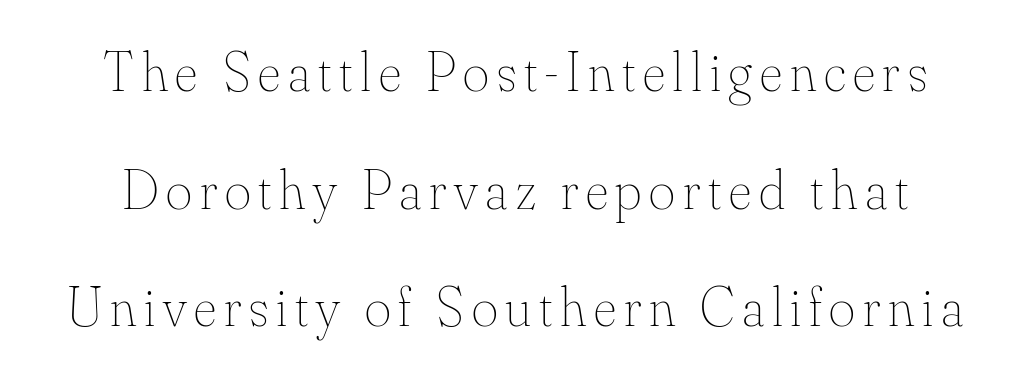
The image shows 56 px thin type, upright; set loose line spacing (2.1x), not underlined; medium stroke contrast and a small x-height.
